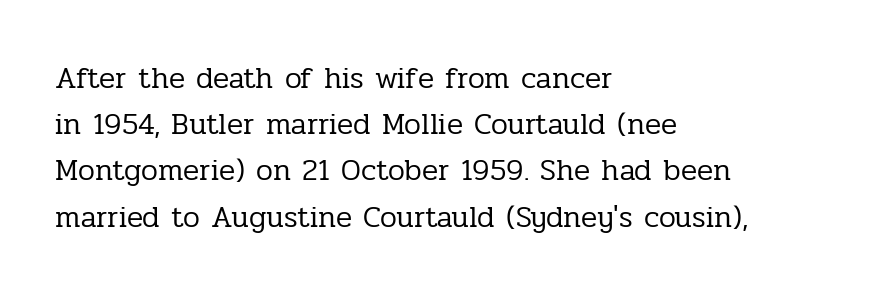
Q: Is the text bold? A: No.
Q: Is the text italic (slanted)? A: No, it is upright.
Q: Is the typeface a serif or a sans-serif typeface? A: Serif.
Q: Is the text underlined? A: No.
Q: How is the paragraph aligned? A: Left-aligned.
Q: Is the spacing between letters normal or unusually wide? A: Normal.
Q: Is the spacing between lines tight, normal or loose? A: Normal.
Q: Width (condensed, normal, or wide)? A: Normal.
Q: Stroke contrast? A: Low.
Q: x-height? A: Medium.
Q: Monospaced? A: No.
